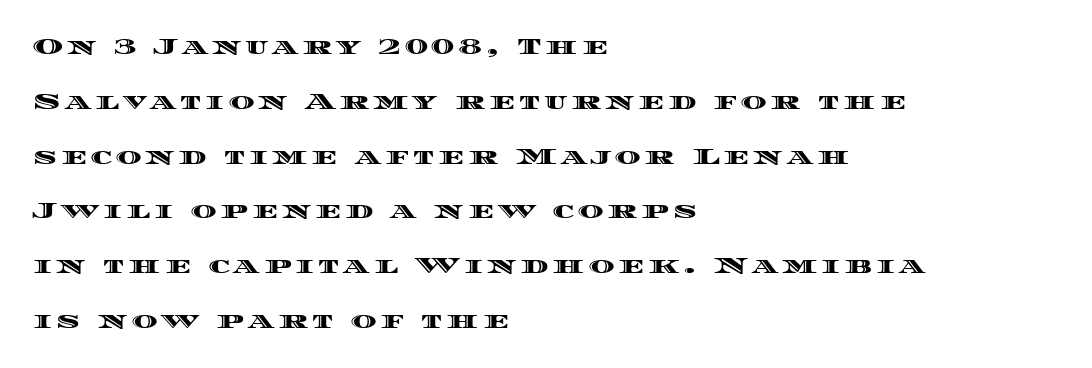
{"italic": "no", "underline": "no", "align": "left", "line_spacing": "loose", "line_spacing_ratio": 2.49, "glyph_px": 22}
